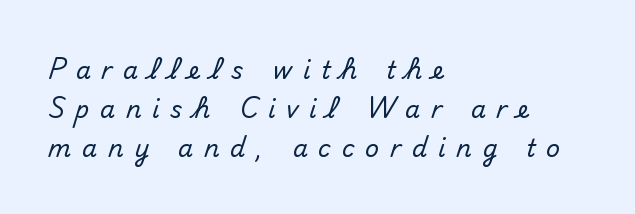
Q: Is the text italic (slanted)? A: Yes.
Q: Is the text underlined? A: No.
Q: How is the paragraph aligned? A: Left-aligned.
Q: Is the spacing between letters normal or unusually wide? A: Unusually wide.
Q: Is the spacing between lines tight, normal or loose? A: Normal.
